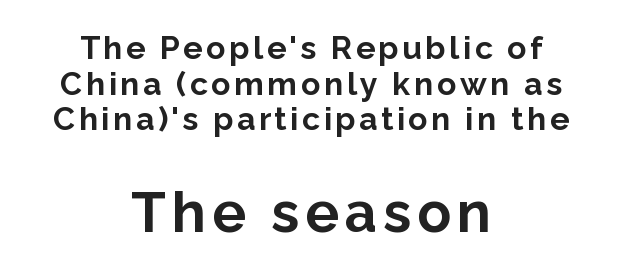
The glyphs in this specimen are sans serif. If you drew a line through each stem, it would be perfectly vertical. Note the varied advance widths — an 'i' is clearly narrower than an 'm'. Compared with an ordinary text face, these strokes are far heavier — a full bold. Caption: multi-line text, centered on the measure.
